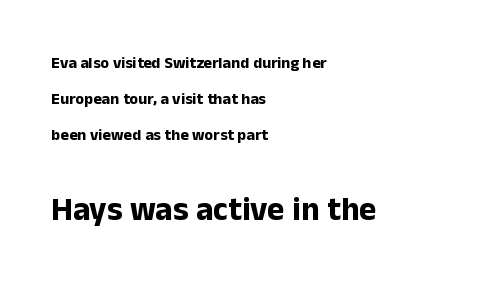
The image shows 33 px bold sans-serif type, upright; set left-aligned, loose line spacing (2.26x), normal letter spacing, not underlined; the second (bottom) block is 2.06x larger; low stroke contrast and a medium x-height.
